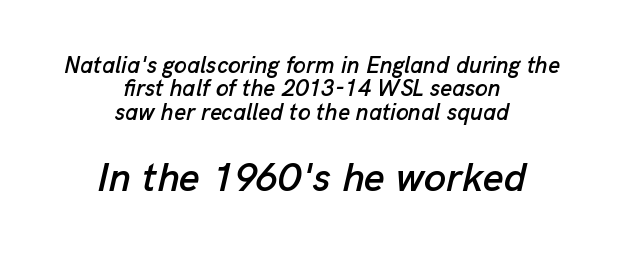
This sample uses plain, unmodified letter spacing. The passage is arranged like a title page — every line centered. The whole block is typeset with a tilt. The glyphs are unaccompanied by any horizontal stroke below them. Is the lower block the larger one? Yes — the lower block carries the bigger type. Tightly led — the rows are bunched.
